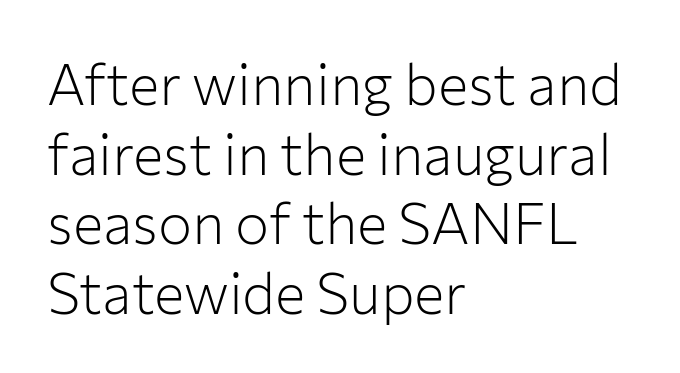
Unlike italic type, these characters show no tilt at all. The passage shown is typeset with a sans-serif family. In terms of letterspacing, this is plain default setting. Character widths vary here, with narrow letters taking less room than wide ones.
